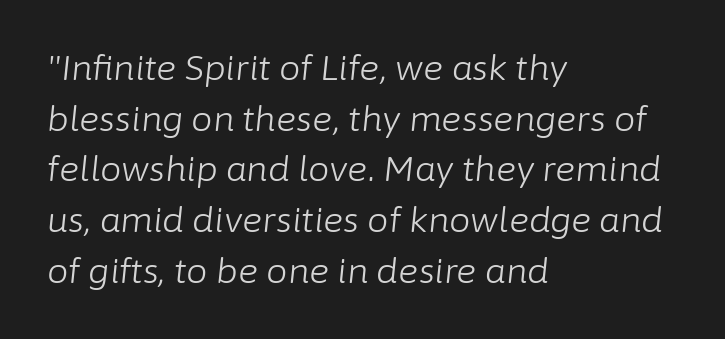
The strokes carry an ordinary text weight at most. These lines keep a tight, regular rhythm from letter to letter. The passage shown stacks its lines at a standard gap. Varying glyph widths throughout — classic text-font behaviour. The space directly below the letters is spotless. An italicized treatment has been applied to the whole sample.
